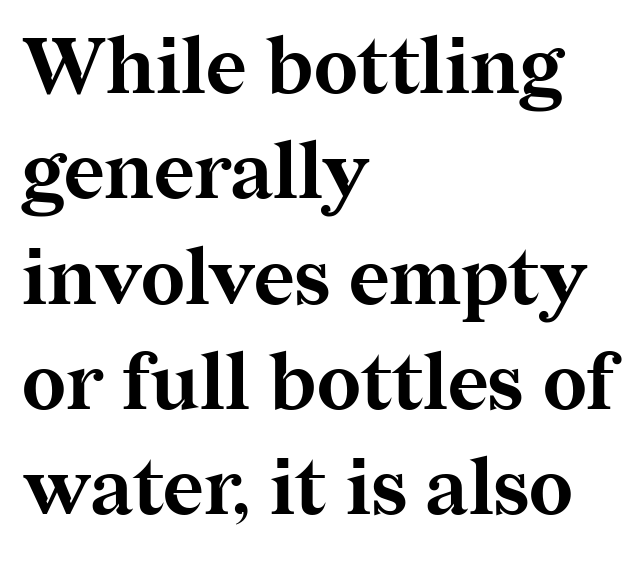
Q: Is the text bold? A: Yes.
Q: Is the text italic (slanted)? A: No, it is upright.
Q: Is the typeface a serif or a sans-serif typeface? A: Serif.
Q: Is the text underlined? A: No.
Q: How is the paragraph aligned? A: Left-aligned.
Q: Is the spacing between letters normal or unusually wide? A: Normal.
Q: Is the spacing between lines tight, normal or loose? A: Normal.
Q: Width (condensed, normal, or wide)? A: Normal.
Q: Stroke contrast? A: Medium.
Q: x-height? A: Medium.
Q: Monospaced? A: No.
